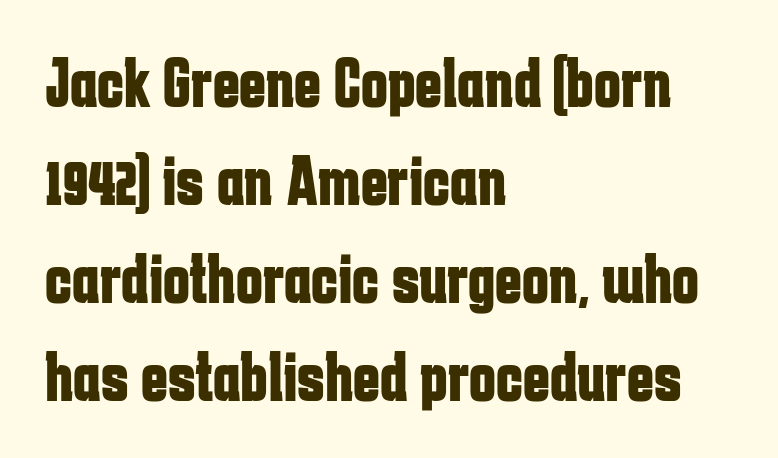
The image shows 72 px bold, condensed sans-serif type, upright; set left-aligned, normal line spacing (1.36x), normal letter spacing, not underlined; low stroke contrast and a medium x-height.
